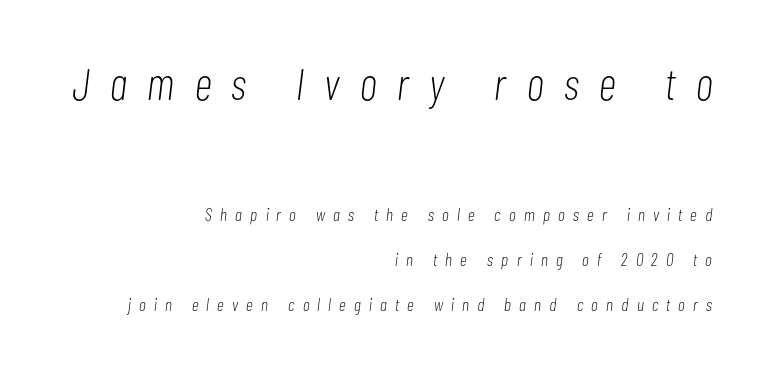
Q: Is the text bold? A: No.
Q: Is the text italic (slanted)? A: Yes, it leans right by about 7 degrees.
Q: Is the text underlined? A: No.
Q: How is the paragraph aligned? A: Right-aligned.
Q: Is the spacing between letters normal or unusually wide? A: Unusually wide.
Q: Is the spacing between lines tight, normal or loose? A: Loose.
Q: Which block of text is set in a larger size, the first (top) or the second (bottom)? A: The first (top) one.
Q: Width (condensed, normal, or wide)? A: Condensed.
Q: Stroke contrast? A: Low.
Q: x-height? A: Medium.
Q: Monospaced? A: No.
